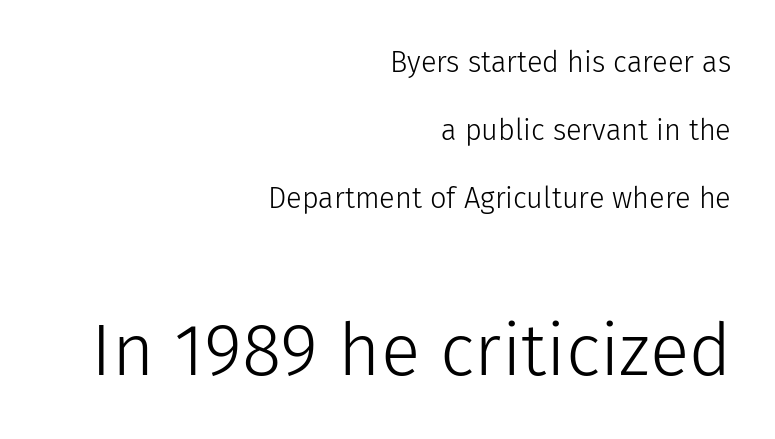
The image shows 73 px light sans-serif type, upright; set right-aligned, loose line spacing (2.34x), normal letter spacing, not underlined; the second (bottom) block is 2.52x larger; low stroke contrast and a medium x-height.
